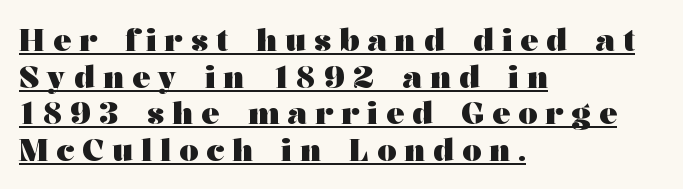
The image shows 30 px heavy, wide serif type, upright; set left-aligned, line spacing 1.22x, unusually wide letter spacing (+0.27 em), underlined; medium stroke contrast and a medium x-height.
